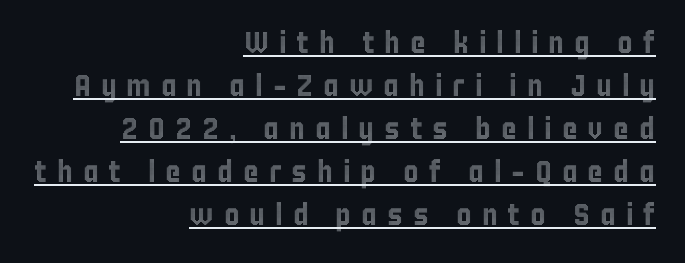
The image shows 30 px condensed type, upright; set right-aligned, normal line spacing (1.43x), unusually wide letter spacing (+0.33 em), underlined; a large x-height.
